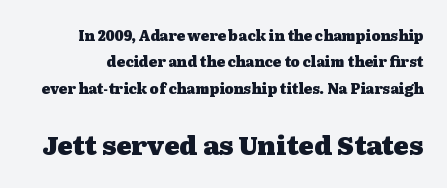
A student would notice the bottom passage is typeset larger than what precedes it. Short note: letters normally spaced. Check under the words: just untouched page. No italicization has been applied; the sample stays upright.
